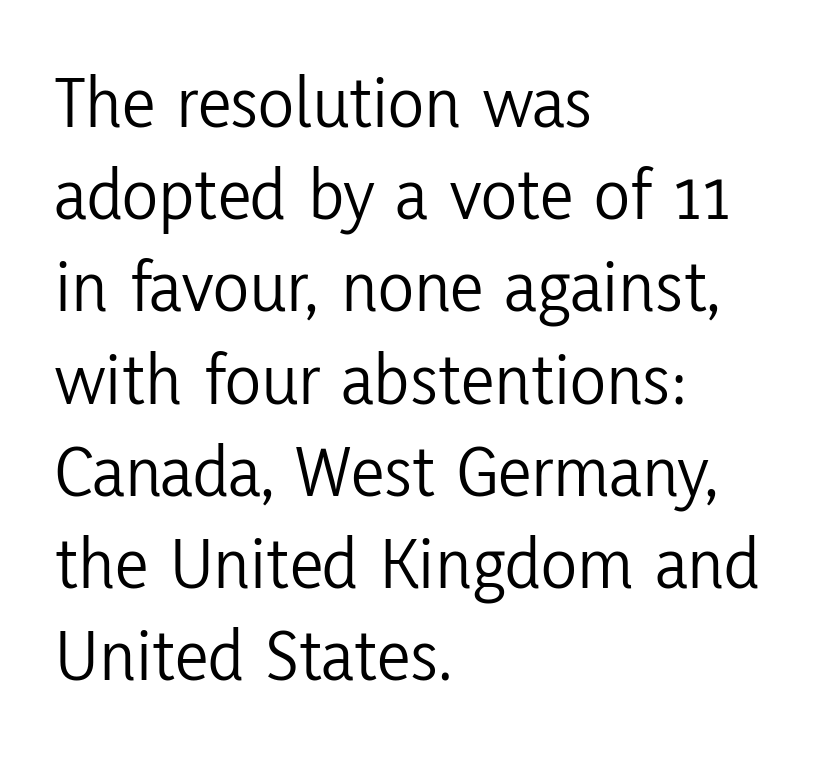
Here the glyphs are tracked normally, forming tight word shapes. Varying glyph widths throughout — classic text-font behaviour. Posture: vertical. No heavy texture on the line: the type isn't bold. Clear beneath every line of the passage.
